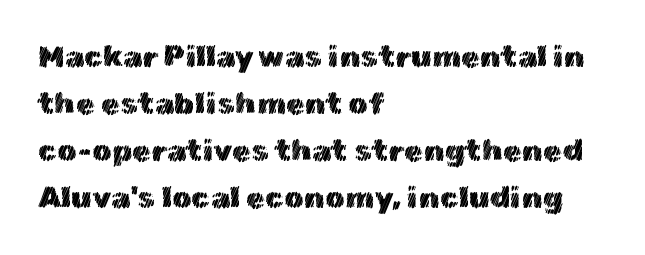
{"italic": "no", "width": "normal", "x_height": "medium", "monospaced": "no", "underline": "no", "align": "left", "line_spacing": "normal", "line_spacing_ratio": 1.52, "letter_spacing": "normal", "letter_spacing_em": 0.0, "glyph_px": 31}
